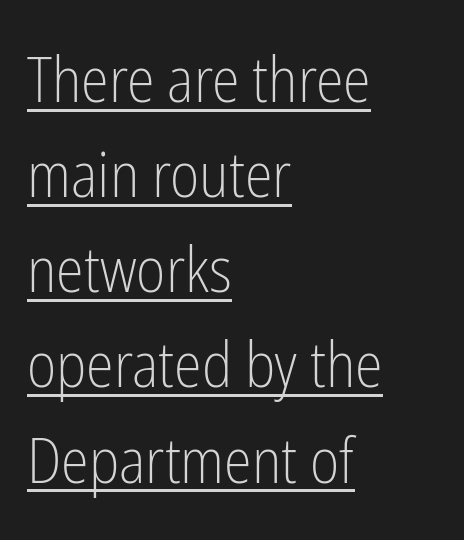
Q: Is the text bold? A: No.
Q: Is the text italic (slanted)? A: No, it is upright.
Q: Is the typeface a serif or a sans-serif typeface? A: Sans-serif.
Q: Is the text underlined? A: Yes.
Q: How is the paragraph aligned? A: Left-aligned.
Q: Is the spacing between letters normal or unusually wide? A: Normal.
Q: Is the spacing between lines tight, normal or loose? A: Normal.
Q: Width (condensed, normal, or wide)? A: Condensed.
Q: Stroke contrast? A: Low.
Q: x-height? A: Medium.
Q: Monospaced? A: No.
